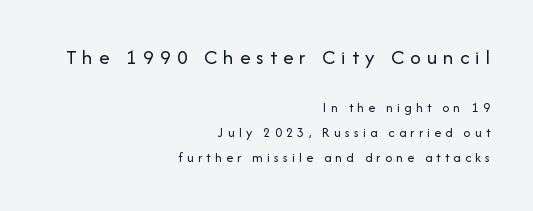
Q: Is the text bold? A: No.
Q: Is the text italic (slanted)? A: No, it is upright.
Q: Is the text underlined? A: No.
Q: How is the paragraph aligned? A: Right-aligned.
Q: Is the spacing between letters normal or unusually wide? A: Unusually wide.
Q: Which block of text is set in a larger size, the first (top) or the second (bottom)? A: The first (top) one.
